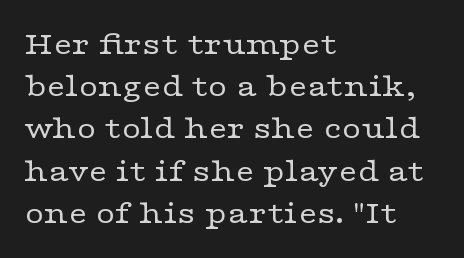
The image shows 33 px regular-weight, wide serif type, upright; set left-aligned, normal line spacing (1.28x), normal letter spacing, not underlined; low stroke contrast and a medium x-height.
